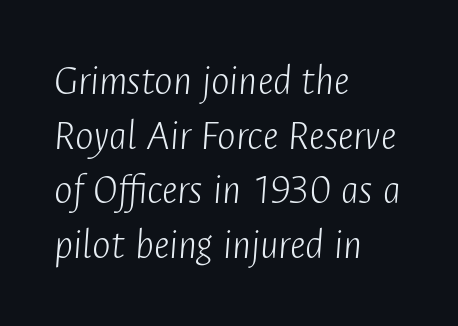
Q: Is the text bold? A: No.
Q: Is the text italic (slanted)? A: Yes, it leans right by about 4 degrees.
Q: Is the text underlined? A: No.
Q: How is the paragraph aligned? A: Left-aligned.
Q: Is the spacing between letters normal or unusually wide? A: Normal.
Q: Width (condensed, normal, or wide)? A: Condensed.
Q: Stroke contrast? A: Low.
Q: x-height? A: Medium.
Q: Monospaced? A: No.
